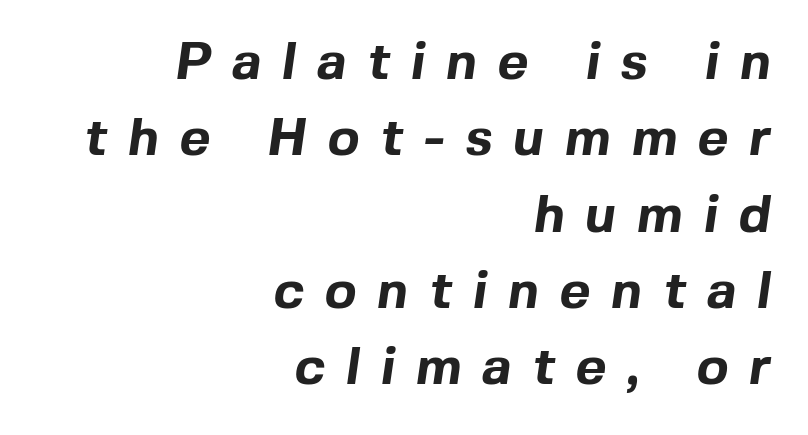
Q: Is the text bold? A: Yes.
Q: Is the typeface a serif or a sans-serif typeface? A: Sans-serif.
Q: Is the text underlined? A: No.
Q: How is the paragraph aligned? A: Right-aligned.
Q: Is the spacing between letters normal or unusually wide? A: Unusually wide.
Q: Is the spacing between lines tight, normal or loose? A: Normal.
Q: Width (condensed, normal, or wide)? A: Normal.
Q: x-height? A: Medium.
Q: Monospaced? A: No.
